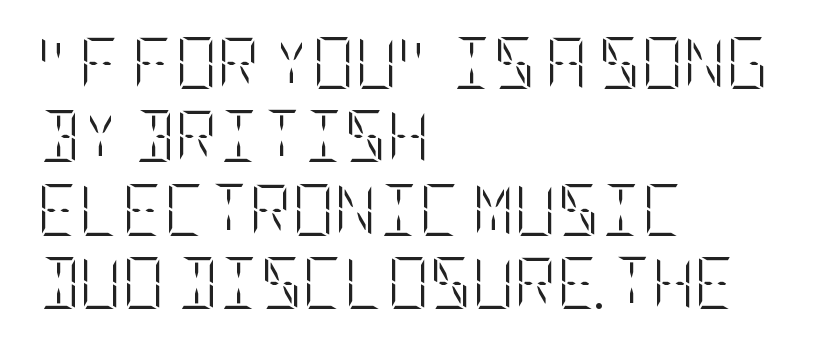
The image shows 52 px light, condensed type, upright; set left-aligned, normal line spacing (1.41x), normal letter spacing, not underlined; low stroke contrast and a large x-height.
